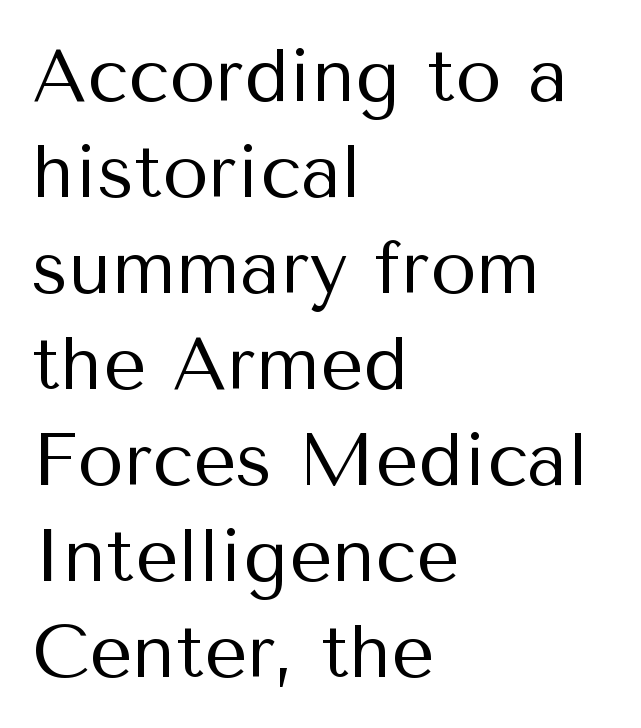
Q: Is the text bold? A: No.
Q: Is the text italic (slanted)? A: No, it is upright.
Q: Is the typeface a serif or a sans-serif typeface? A: Sans-serif.
Q: Is the text underlined? A: No.
Q: How is the paragraph aligned? A: Left-aligned.
Q: Is the spacing between letters normal or unusually wide? A: Normal.
Q: Is the spacing between lines tight, normal or loose? A: Normal.
Q: Width (condensed, normal, or wide)? A: Normal.
Q: Stroke contrast? A: Medium.
Q: x-height? A: Medium.
Q: Monospaced? A: No.
